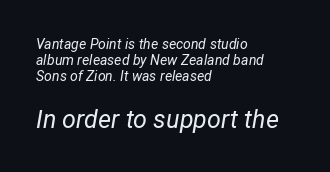
The image shows 25 px text type, italic (leaning right); set left-aligned, tight line spacing (1.15x), normal letter spacing, not underlined; the second (bottom) block is 1.79x larger.
